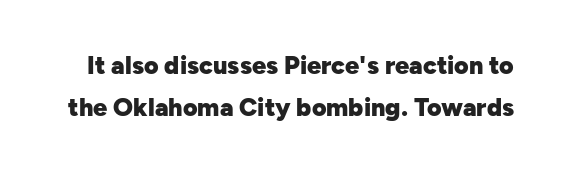
{"italic": "no", "bold": "yes", "underline": "no", "line_spacing": "normal", "line_spacing_ratio": 1.68, "letter_spacing": "normal", "letter_spacing_em": 0.0, "glyph_px": 25}
